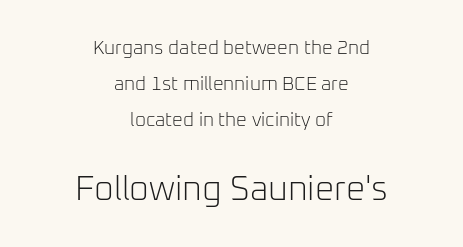
The image shows 34 px light sans-serif type, upright; set centered, loose line spacing (1.9x), normal letter spacing, not underlined; the second (bottom) block is 1.79x larger; low stroke contrast and a medium x-height.
